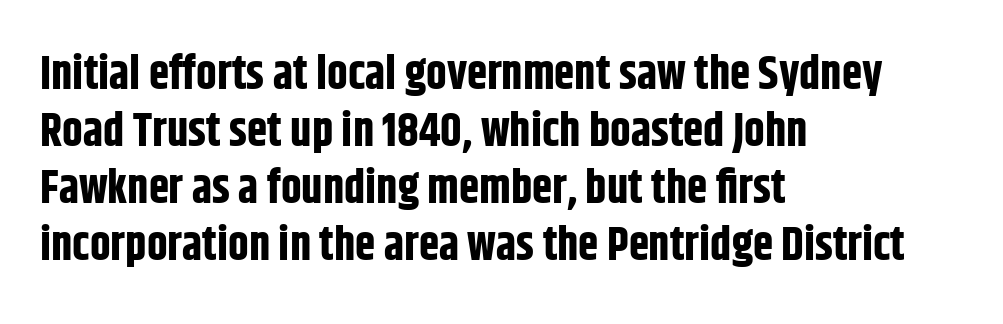
As a designer I'd log this as weight 700, bold. Look at the bottom of the vertical strokes: they stop flat, with no serifs. Here the designer chose a conventional face with non-uniform glyph widths. Letter spacing: default. You can tell it's not italic because the verticals are truly vertical. The glyphs are unaccompanied by any horizontal stroke below them.
